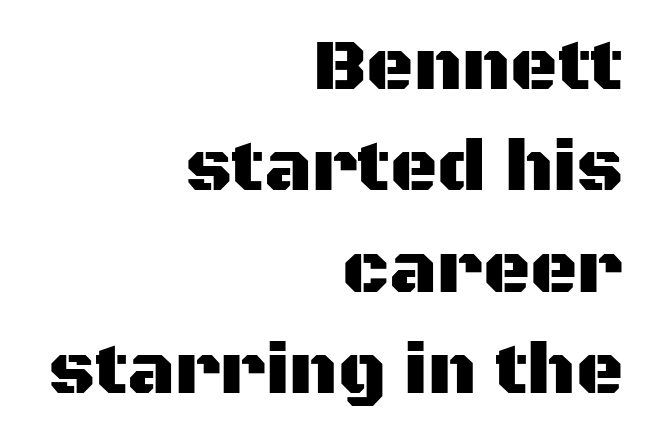
{"serif": "no", "italic": "no", "width": "normal", "stroke_contrast": "medium", "x_height": "large", "monospaced": "no", "underline": "no", "align": "right", "line_spacing": "normal", "line_spacing_ratio": 1.39, "letter_spacing": "normal", "letter_spacing_em": 0.0, "glyph_px": 73}
